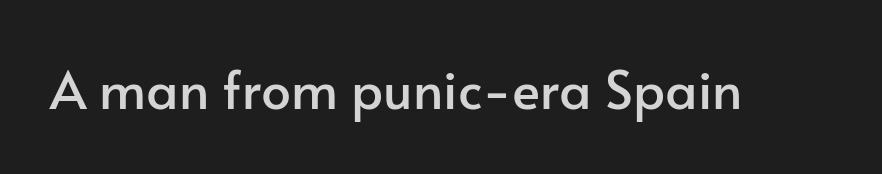
{"serif": "no", "italic": "no", "width": "normal", "stroke_contrast": "low", "x_height": "small", "monospaced": "no", "underline": "no", "letter_spacing": "normal", "letter_spacing_em": 0.0, "glyph_px": 53}
